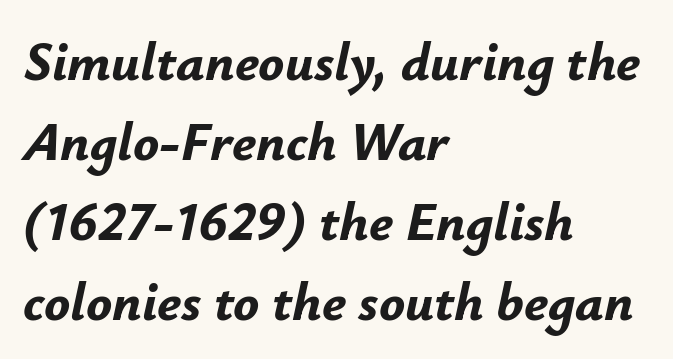
Q: Is the text bold? A: Yes.
Q: Is the text italic (slanted)? A: Yes, it leans right by about 12 degrees.
Q: Is the text underlined? A: No.
Q: How is the paragraph aligned? A: Left-aligned.
Q: Is the spacing between letters normal or unusually wide? A: Normal.
Q: Is the spacing between lines tight, normal or loose? A: Normal.
Q: Width (condensed, normal, or wide)? A: Normal.
Q: Stroke contrast? A: Low.
Q: x-height? A: Small.
Q: Monospaced? A: No.
